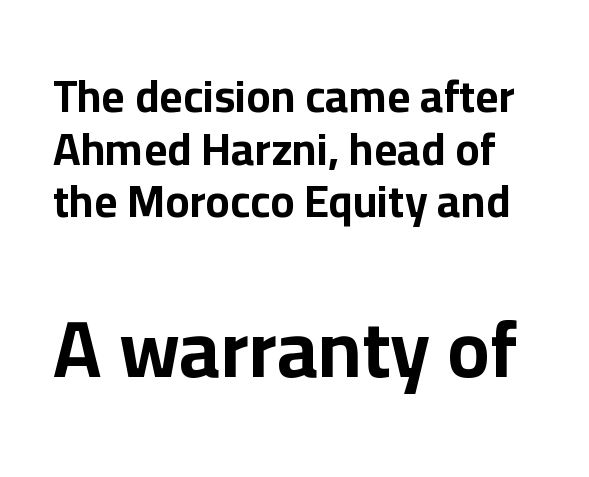
The image shows 79 px bold sans-serif type, upright; set line spacing 1.17x, normal letter spacing, not underlined; the second (bottom) block is 1.76x larger; low stroke contrast and a medium x-height.
